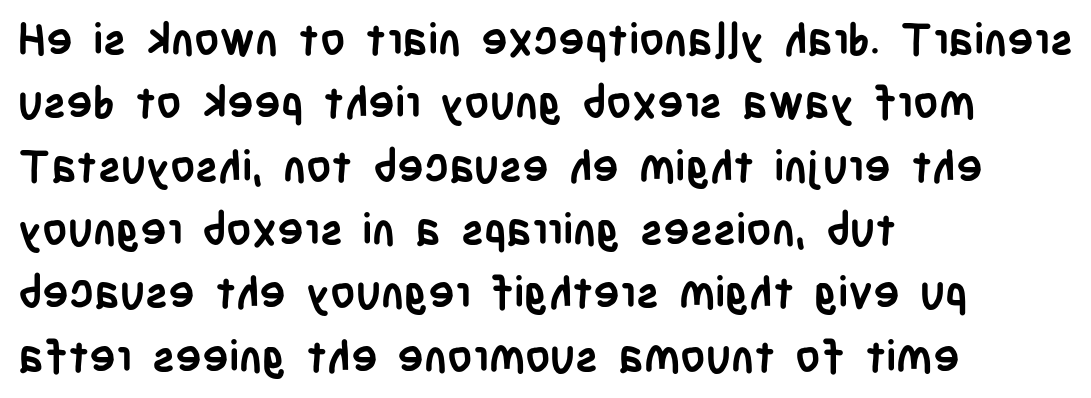
Notice how the stems are strictly vertical — no italics here. The passage shown is not underscored anywhere. If you drew a ruler down the left edge, every line would touch it. You could call the tracking neutral — neither tight nor loose. The font family rendered here belongs to the sans-serif group.
